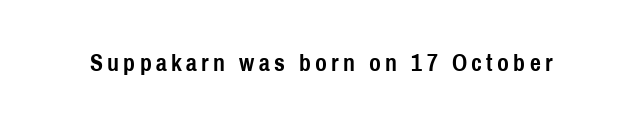
Q: Is the text bold? A: Yes.
Q: Is the text italic (slanted)? A: No, it is upright.
Q: Is the text underlined? A: No.
